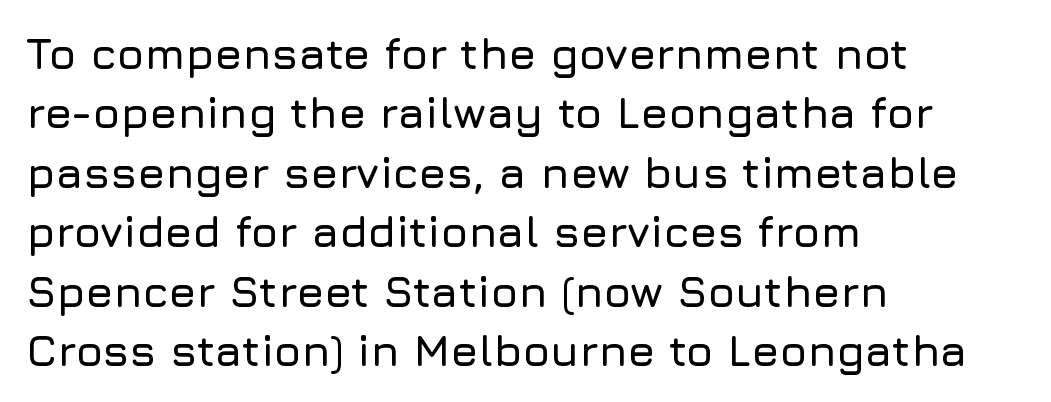
{"serif": "no", "italic": "no", "width": "normal", "stroke_contrast": "low", "x_height": "medium", "monospaced": "no", "underline": "no", "align": "left", "line_spacing": "normal", "line_spacing_ratio": 1.35, "letter_spacing": "normal", "letter_spacing_em": 0.0, "glyph_px": 44}
